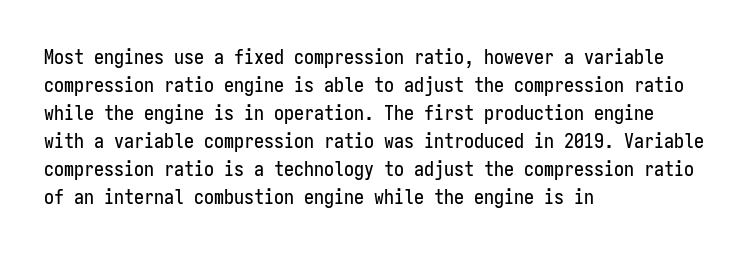
The image shows 20 px text type, upright; set left-aligned, normal line spacing (1.4x), normal letter spacing, not underlined.
